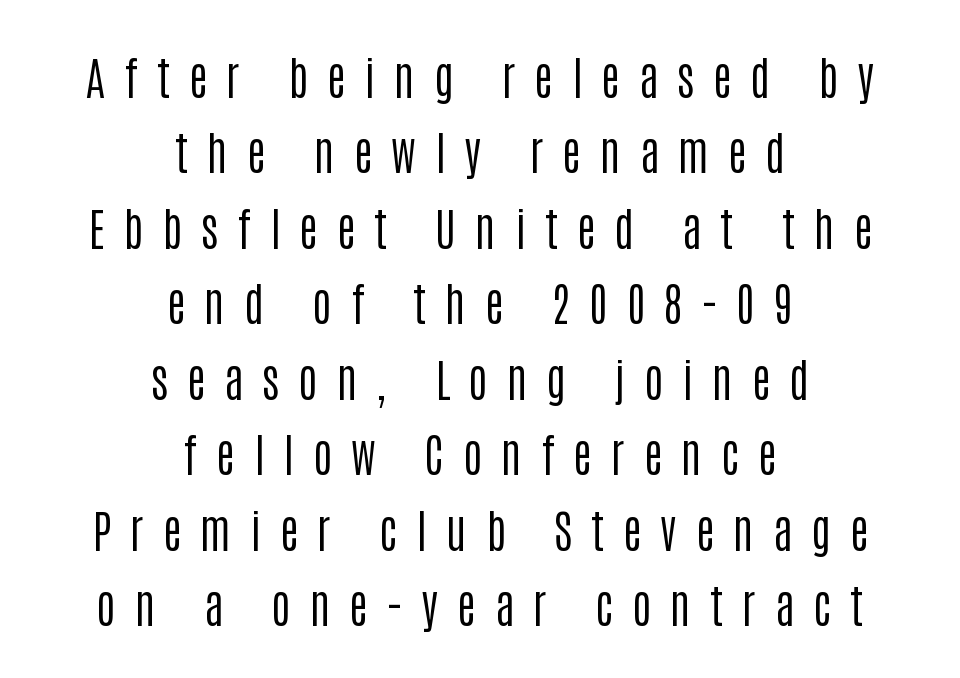
The image shows 46 px regular-weight, condensed sans-serif type, upright; set centered, normal line spacing (1.64x), unusually wide letter spacing (+0.41 em), not underlined; low stroke contrast and a large x-height.
